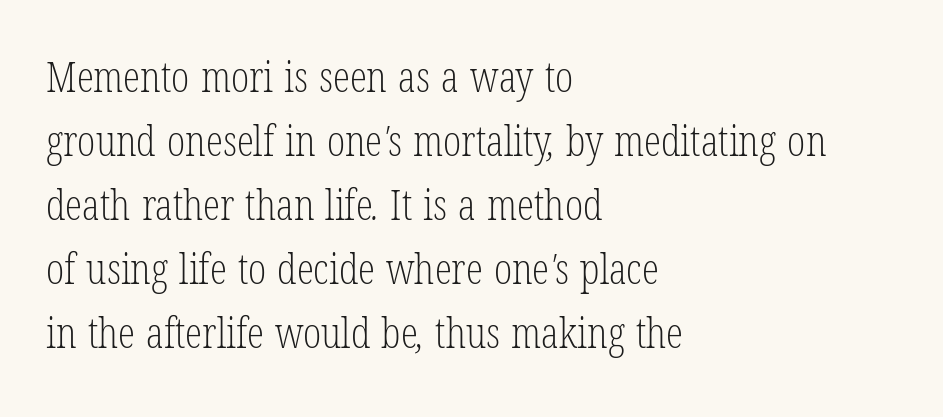
The foot of each line stays bare and open. Honestly, the letter spacing is just normal — you wouldn't notice it. Interline gaps are of average width in this sample. Stem width sits at or under what a default text font uses.
